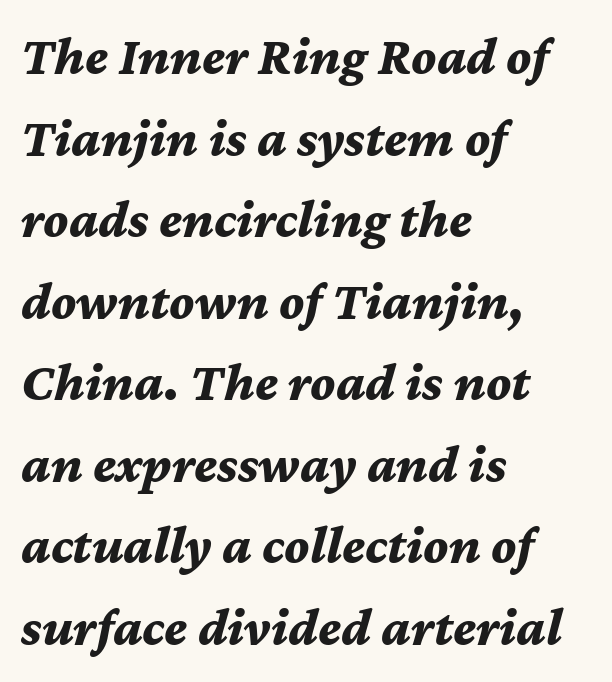
{"italic": "yes", "lean": "right", "slant_degrees": 12, "bold": "yes", "weight": "bold", "width": "normal", "stroke_contrast": "medium", "x_height": "medium", "monospaced": "no", "underline": "no", "align": "left", "line_spacing": "normal", "line_spacing_ratio": 1.51, "letter_spacing": "normal", "letter_spacing_em": 0.0, "glyph_px": 54}
